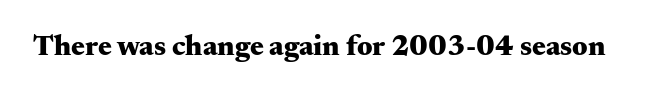
Q: Is the text bold? A: Yes.
Q: Is the text italic (slanted)? A: No, it is upright.
Q: Is the typeface a serif or a sans-serif typeface? A: Serif.
Q: Is the text underlined? A: No.
Q: Is the spacing between letters normal or unusually wide? A: Normal.
Q: Width (condensed, normal, or wide)? A: Wide.
Q: Stroke contrast? A: Medium.
Q: x-height? A: Small.
Q: Monospaced? A: No.
